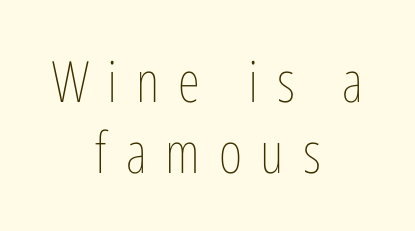
Q: Is the text bold? A: No.
Q: Is the text italic (slanted)? A: No, it is upright.
Q: Is the text underlined? A: No.
Q: How is the paragraph aligned? A: Centered.
Q: Is the spacing between letters normal or unusually wide? A: Unusually wide.
Q: Width (condensed, normal, or wide)? A: Condensed.
Q: Stroke contrast? A: Low.
Q: x-height? A: Medium.
Q: Monospaced? A: No.
